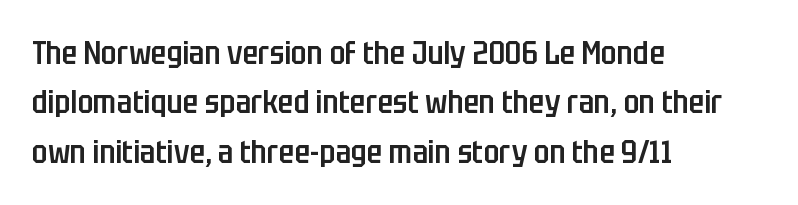
Q: Is the text bold? A: Semi-bold.
Q: Is the text italic (slanted)? A: No, it is upright.
Q: Is the typeface a serif or a sans-serif typeface? A: Sans-serif.
Q: Is the text underlined? A: No.
Q: How is the paragraph aligned? A: Left-aligned.
Q: Is the spacing between letters normal or unusually wide? A: Normal.
Q: Is the spacing between lines tight, normal or loose? A: Normal.
Q: Width (condensed, normal, or wide)? A: Condensed.
Q: Stroke contrast? A: Low.
Q: x-height? A: Large.
Q: Monospaced? A: No.
